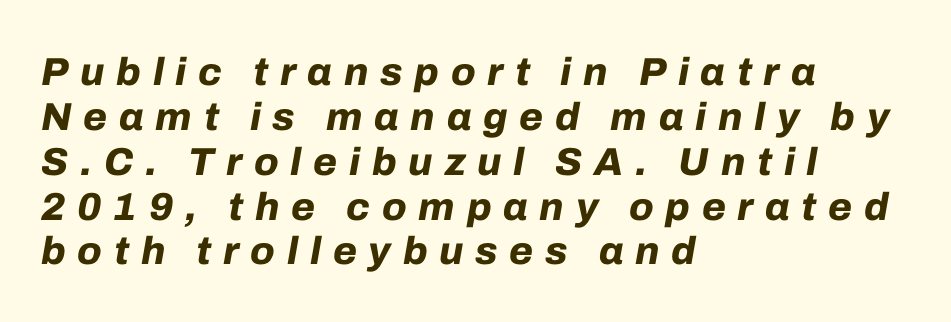
The characters look thick and weighty, a clear bold. Whoever set this chose condensed vertical rhythm over breathing room. The typography opts for an oblique posture over an upright one. One-word summary of the alignment: left. Any mark beneath the type? The region is blank. Someone cranked the tracking dial way up on this one.
